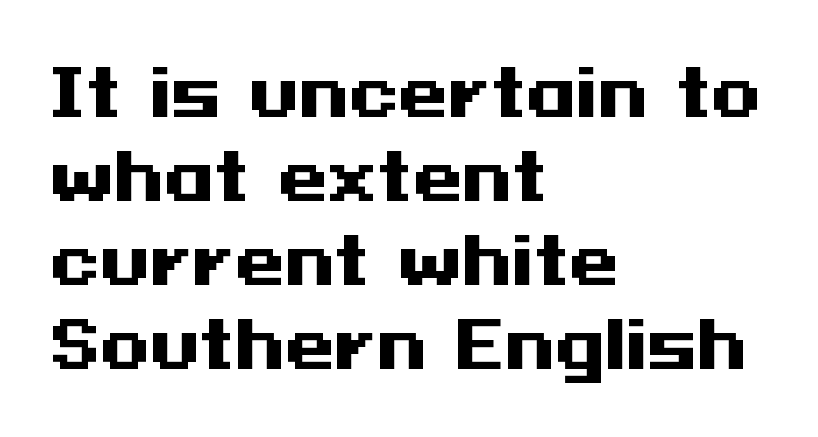
The image shows 64 px heavy, wide sans-serif type, upright; set left-aligned, normal line spacing (1.31x), normal letter spacing, not underlined; medium stroke contrast and a medium x-height.
